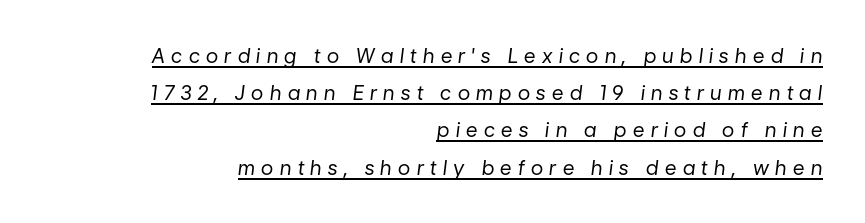
The image shows 20 px text type, italic (leaning right); set right-aligned, line spacing 1.86x, unusually wide letter spacing (+0.32 em), underlined.
